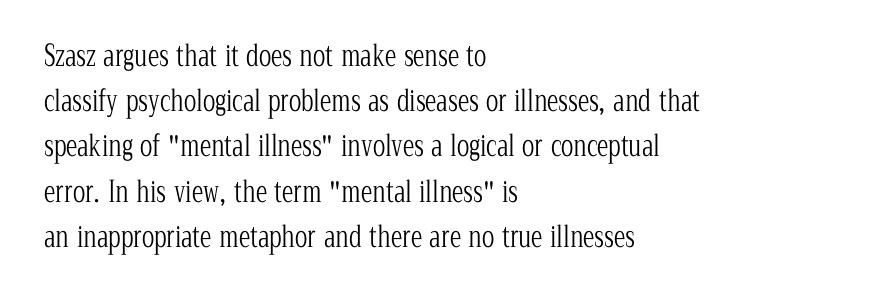
A roman cut, with each character standing at attention. Letterform terminals end in serifs throughout the passage. Each row of text sits above clean, open space. If you drew a ruler down the left edge, every line would touch it.
